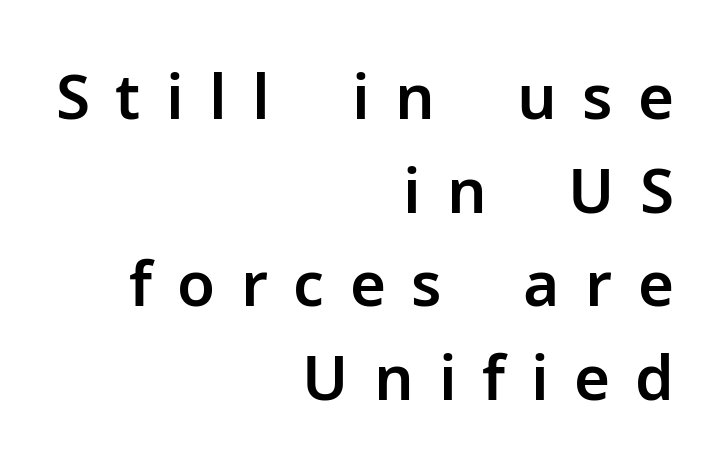
Q: Is the text italic (slanted)? A: No, it is upright.
Q: Is the typeface a serif or a sans-serif typeface? A: Sans-serif.
Q: Is the text underlined? A: No.
Q: How is the paragraph aligned? A: Right-aligned.
Q: Is the spacing between letters normal or unusually wide? A: Unusually wide.
Q: Is the spacing between lines tight, normal or loose? A: Normal.
Q: Width (condensed, normal, or wide)? A: Normal.
Q: Stroke contrast? A: Low.
Q: x-height? A: Medium.
Q: Monospaced? A: No.
